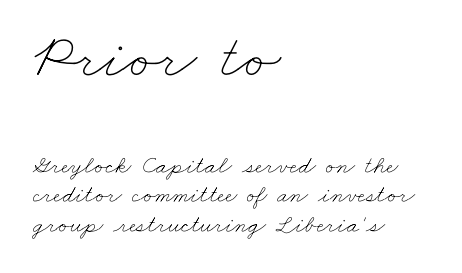
The image shows 62 px thin, wide type; set left-aligned, line spacing 1.17x, normal letter spacing, not underlined; the first (top) block is 2.48x larger; low stroke contrast and a small x-height.
